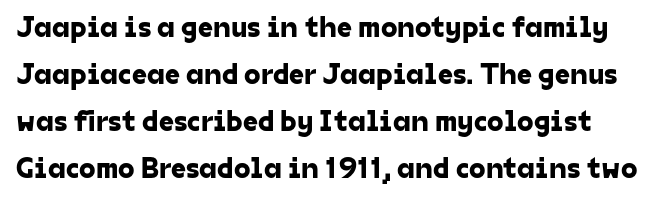
The image shows 30 px sans-serif type; set normal line spacing (1.57x), normal letter spacing, not underlined; low stroke contrast and a medium x-height.
